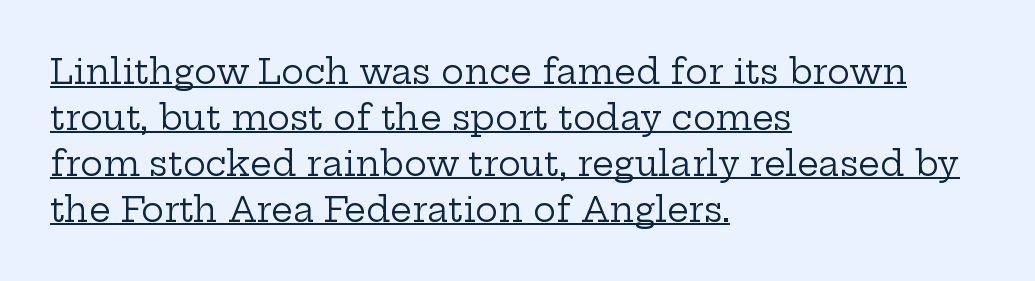
{"serif": "yes", "italic": "no", "bold": "no", "weight": "regular", "width": "wide", "stroke_contrast": "low", "x_height": "medium", "monospaced": "no", "underline": "yes", "align": "left", "line_spacing": "normal", "line_spacing_ratio": 1.35, "letter_spacing": "normal", "letter_spacing_em": 0.0, "glyph_px": 34}
